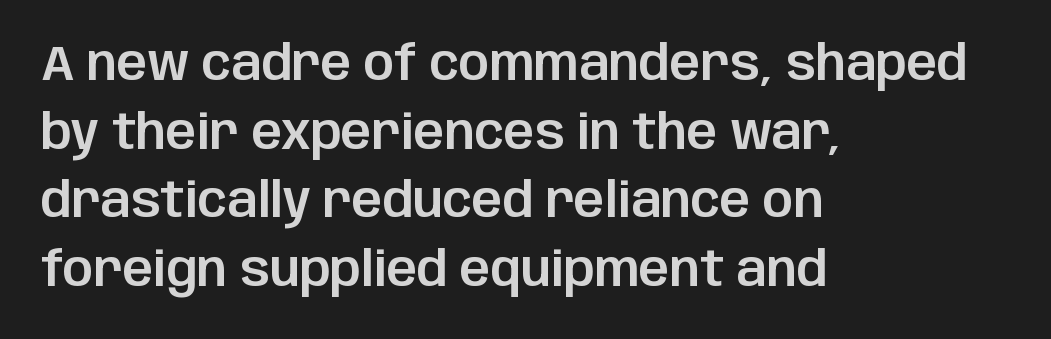
Underlining? Definitely not there. The designer went with a sans here, leaving each stem footless. A roman cut, with each character standing at attention. The ragged edge is on the right, which tells us the setting is flush left. Do the characters align in a grid? No, the font is proportional. Quick note: interline space is typical.
